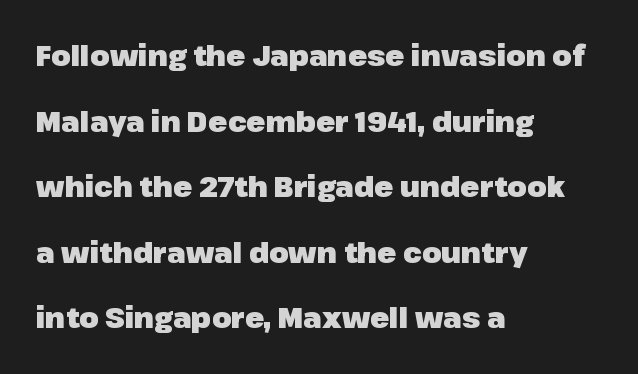
Q: Is the text bold? A: Yes.
Q: Is the text italic (slanted)? A: No, it is upright.
Q: Is the typeface a serif or a sans-serif typeface? A: Sans-serif.
Q: Is the text underlined? A: No.
Q: How is the paragraph aligned? A: Left-aligned.
Q: Is the spacing between letters normal or unusually wide? A: Normal.
Q: Is the spacing between lines tight, normal or loose? A: Loose.
Q: Width (condensed, normal, or wide)? A: Normal.
Q: Stroke contrast? A: Low.
Q: x-height? A: Medium.
Q: Monospaced? A: No.
